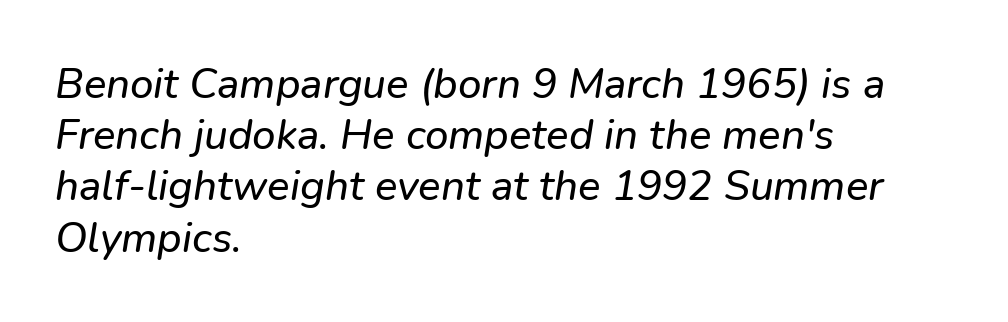
The zone under the glyphs is completely vacant. Does the copy run flush right? No — it runs flush left. This sample uses plain, unmodified letter spacing. This sample has the flowing, uneven cadence of proportional lettering.
